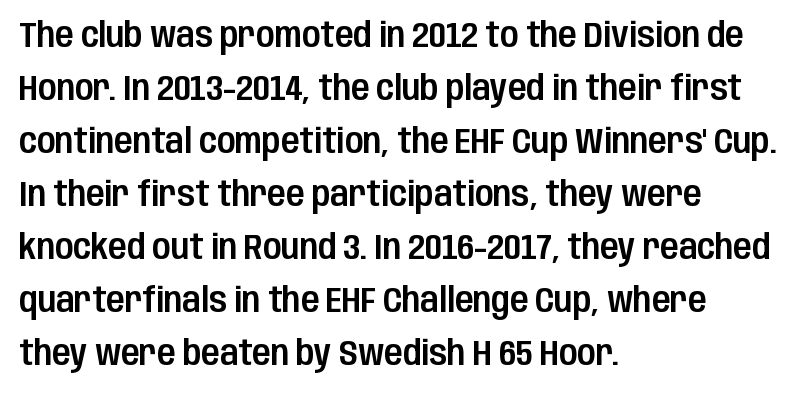
The image shows 34 px condensed sans-serif type, upright; set left-aligned, normal line spacing (1.56x), normal letter spacing, not underlined; low stroke contrast and a large x-height.
